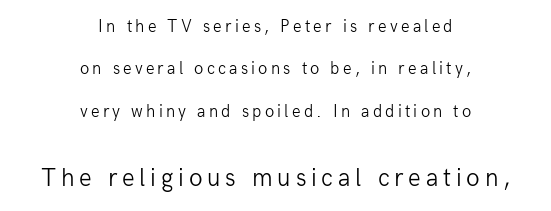
Q: Is the text bold? A: No.
Q: Is the text italic (slanted)? A: No, it is upright.
Q: Is the text underlined? A: No.
Q: How is the paragraph aligned? A: Centered.
Q: Is the spacing between lines tight, normal or loose? A: Loose.
Q: Which block of text is set in a larger size, the first (top) or the second (bottom)? A: The second (bottom) one.
